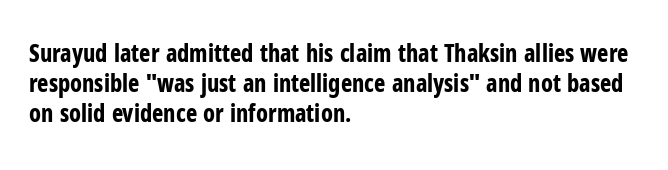
Q: Is the text bold? A: Yes.
Q: Is the text italic (slanted)? A: No, it is upright.
Q: Is the text underlined? A: No.
Q: How is the paragraph aligned? A: Left-aligned.
Q: Is the spacing between letters normal or unusually wide? A: Normal.
Q: Is the spacing between lines tight, normal or loose? A: Normal.
